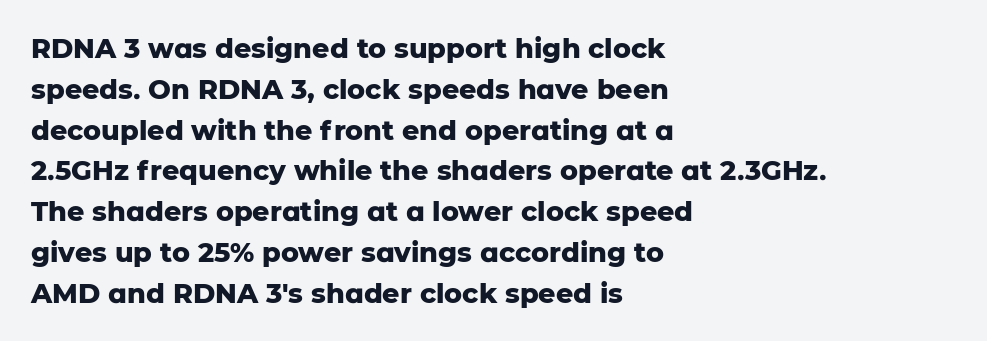
Q: Is the text bold? A: Yes.
Q: Is the text italic (slanted)? A: No, it is upright.
Q: Is the text underlined? A: No.
Q: How is the paragraph aligned? A: Left-aligned.
Q: Is the spacing between letters normal or unusually wide? A: Normal.
Q: Is the spacing between lines tight, normal or loose? A: Normal.
